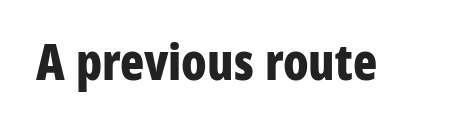
Q: Is the text bold? A: Yes.
Q: Is the text italic (slanted)? A: No, it is upright.
Q: Is the typeface a serif or a sans-serif typeface? A: Sans-serif.
Q: Is the text underlined? A: No.
Q: Is the spacing between letters normal or unusually wide? A: Normal.
Q: Width (condensed, normal, or wide)? A: Condensed.
Q: Stroke contrast? A: Low.
Q: x-height? A: Medium.
Q: Monospaced? A: No.
